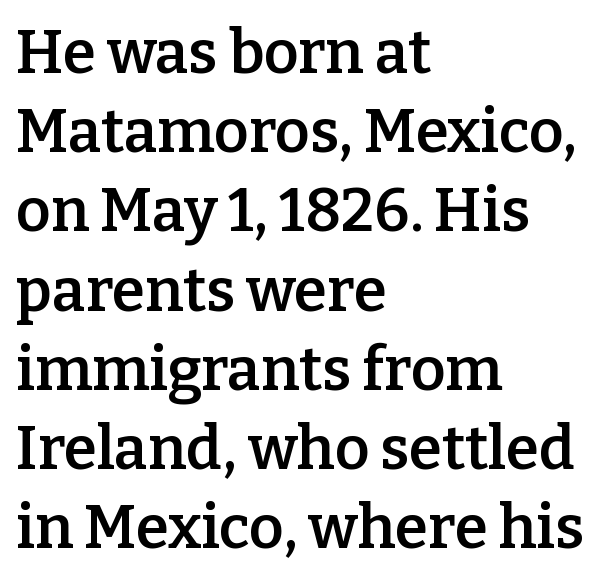
Look at the tracking — it's just the regular setting, nothing added. The sample has been set in demibold, a notch under bold. The letters stand straight up with perfectly vertical stems. Character widths vary here, with narrow letters taking less room than wide ones. The font family rendered here belongs to the serif group.
